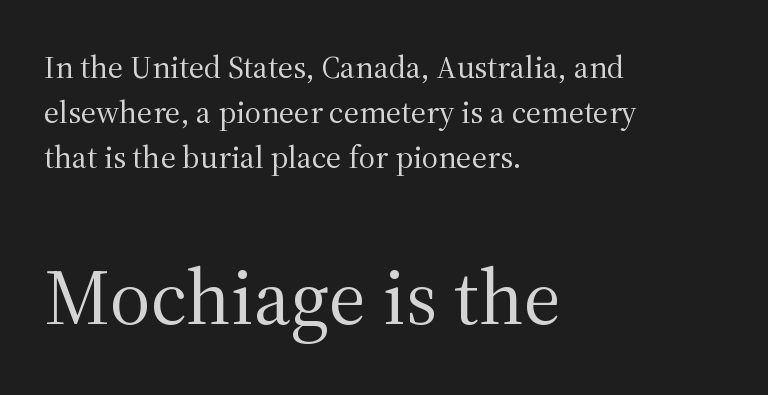
Glyph-to-glyph distance matches everyday printed text. The lettering stays uniformly vertical, giving the passage a roman look. If you drew a ruler down the left edge, every line would touch it. Each letter keeps its own natural width here, so spacing adapts to shape.
